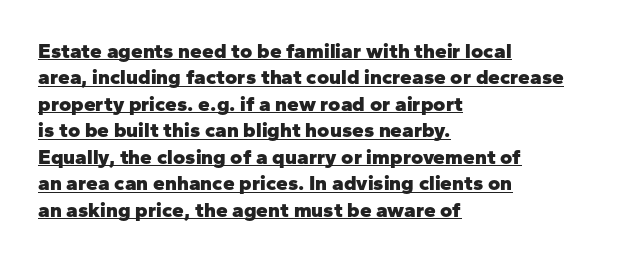
Style check: upright. These lines are set flush left with a ragged right edge. Honestly, the underline is the first thing you notice here. Words appear dense and cohesive because spacing is normal. The rendering uses a moderate line-height, typical for paragraphs. Weight check: bold — yes, fully.
